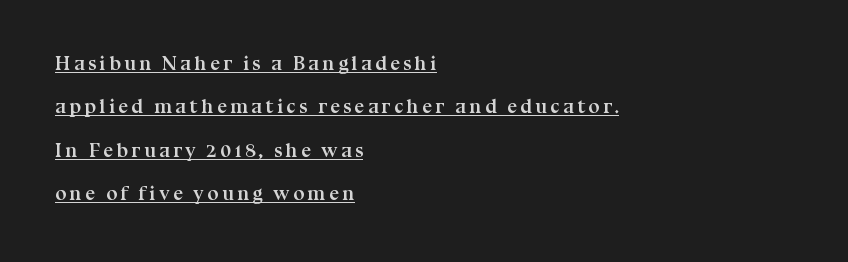
Q: Is the text bold? A: Yes.
Q: Is the text italic (slanted)? A: No, it is upright.
Q: Is the text underlined? A: Yes.
Q: How is the paragraph aligned? A: Left-aligned.
Q: Is the spacing between lines tight, normal or loose? A: Loose.
